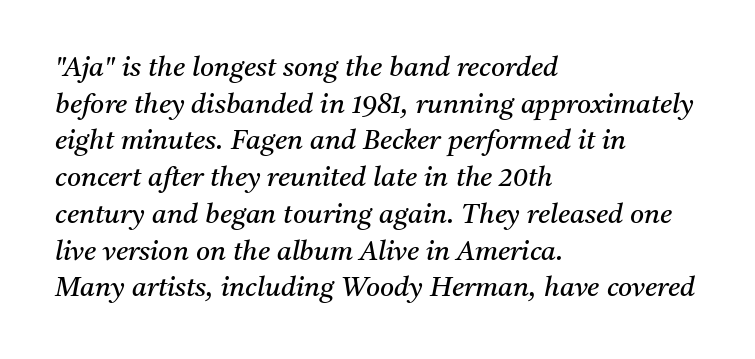
Compared with a centered layout, this one pins lines to the left instead. The foot of each line stays bare and open. Tracking value appears to be zero — textbook default spacing. Yep, that's italic — everything's leaning.
